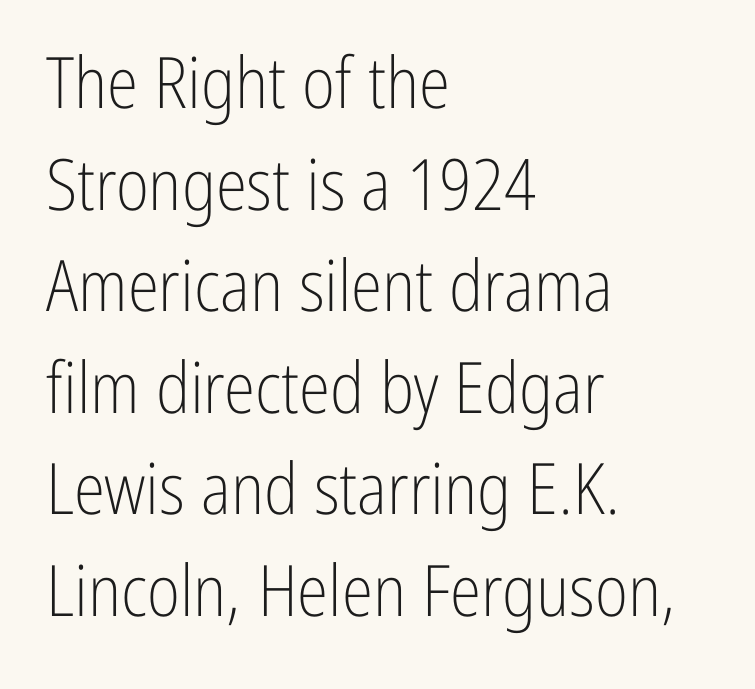
Q: Is the text bold? A: No.
Q: Is the text italic (slanted)? A: No, it is upright.
Q: Is the typeface a serif or a sans-serif typeface? A: Sans-serif.
Q: Is the text underlined? A: No.
Q: How is the paragraph aligned? A: Left-aligned.
Q: Is the spacing between letters normal or unusually wide? A: Normal.
Q: Is the spacing between lines tight, normal or loose? A: Normal.
Q: Width (condensed, normal, or wide)? A: Condensed.
Q: Stroke contrast? A: Low.
Q: x-height? A: Medium.
Q: Monospaced? A: No.
